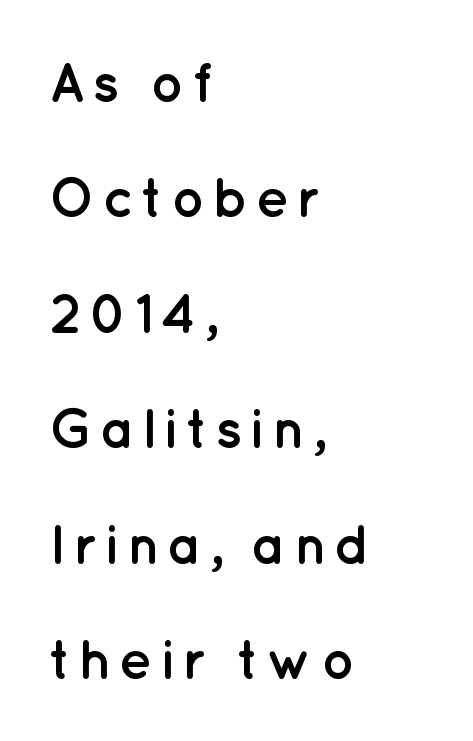
{"serif": "no", "italic": "no", "bold": "yes", "weight": "semibold", "width": "normal", "stroke_contrast": "low", "x_height": "medium", "monospaced": "no", "underline": "no", "align": "left", "line_spacing": "loose", "line_spacing_ratio": 2.1, "glyph_px": 55}
